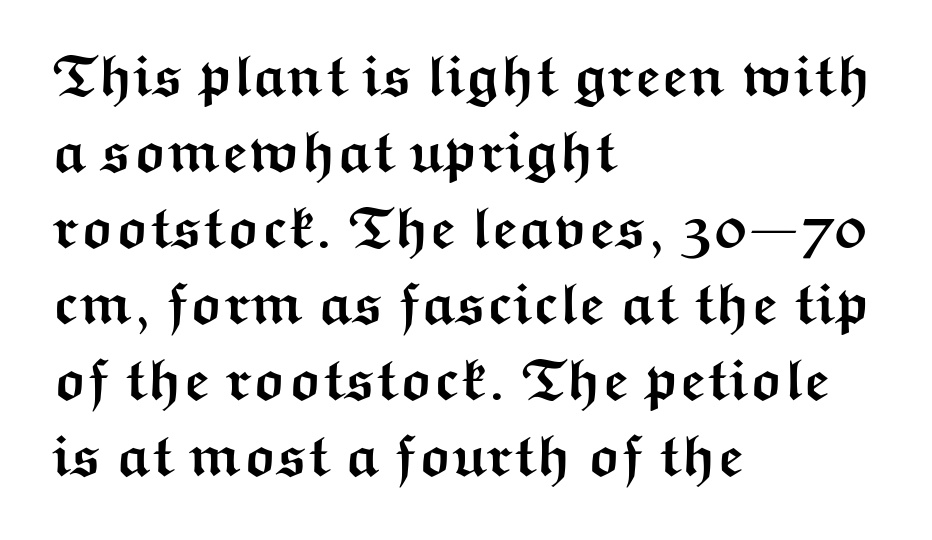
The image shows 58 px semibold, wide sans-serif type, upright; set left-aligned, normal line spacing (1.31x), normal letter spacing, not underlined; medium stroke contrast and a medium x-height.
